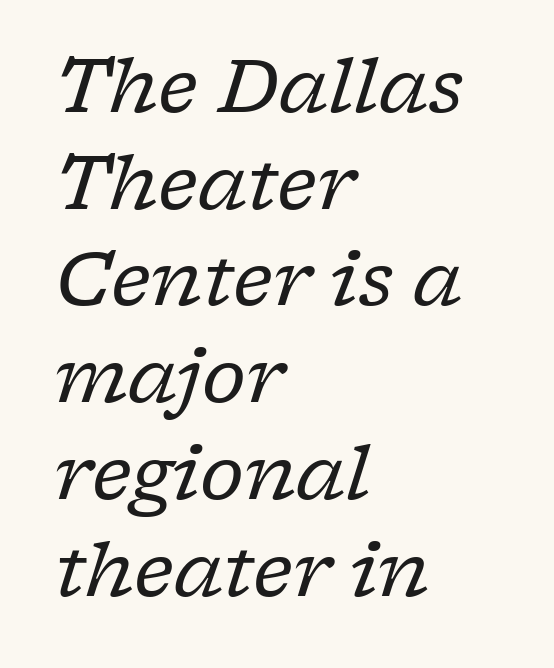
{"serif": "yes", "italic": "yes", "lean": "right", "slant_degrees": 17, "bold": "no", "weight": "regular", "width": "normal", "stroke_contrast": "low", "x_height": "medium", "monospaced": "no", "underline": "no", "align": "left", "line_spacing": "normal", "line_spacing_ratio": 1.29, "letter_spacing": "normal", "letter_spacing_em": 0.0, "glyph_px": 75}
